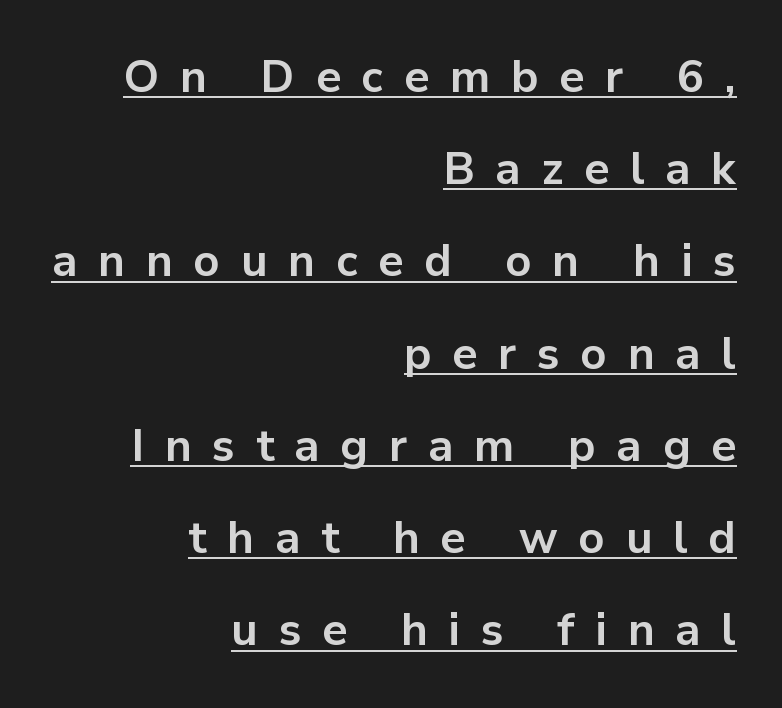
{"serif": "no", "italic": "no", "bold": "yes", "weight": "bold", "width": "normal", "stroke_contrast": "low", "x_height": "medium", "monospaced": "no", "underline": "yes", "align": "right", "line_spacing": "loose", "line_spacing_ratio": 2.05, "letter_spacing": "wide", "letter_spacing_em": 0.46, "glyph_px": 45}
